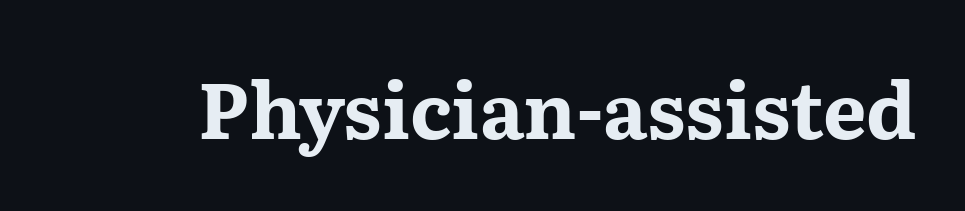
{"serif": "yes", "italic": "no", "bold": "yes", "weight": "bold", "width": "wide", "stroke_contrast": "medium", "x_height": "medium", "monospaced": "no", "underline": "no", "letter_spacing": "normal", "letter_spacing_em": 0.0, "glyph_px": 77}
